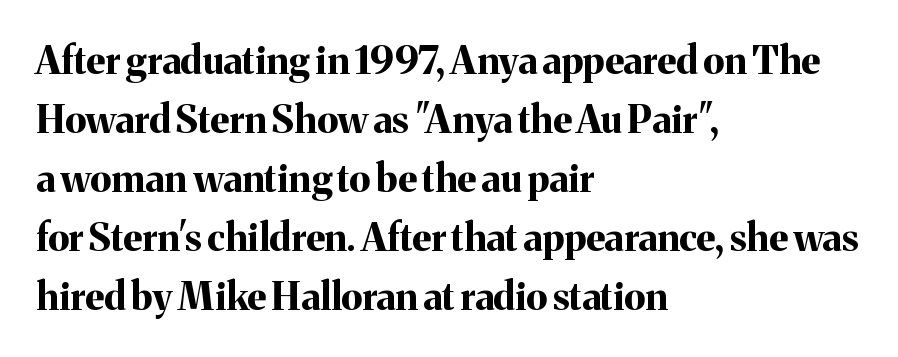
The image shows 38 px bold serif type, upright; set left-aligned, normal line spacing (1.55x), normal letter spacing, not underlined; medium stroke contrast and a medium x-height.
